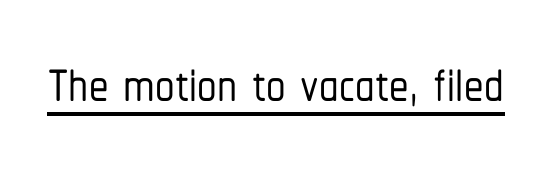
{"serif": "no", "italic": "no", "width": "condensed", "stroke_contrast": "low", "x_height": "medium", "monospaced": "no", "underline": "yes", "letter_spacing": "normal", "letter_spacing_em": 0.0, "glyph_px": 78}
